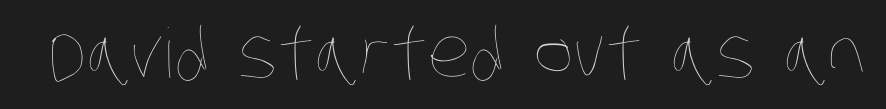
{"bold": "no", "weight": "thin", "width": "condensed", "stroke_contrast": "low", "x_height": "large", "monospaced": "no", "underline": "no", "letter_spacing": "normal", "letter_spacing_em": 0.0, "glyph_px": 68}
